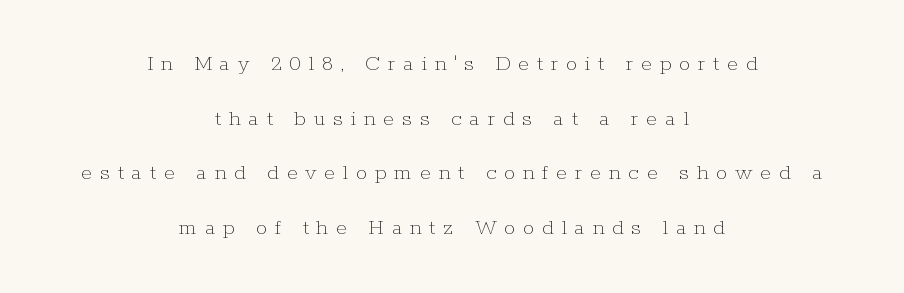
Q: Is the text bold? A: No.
Q: Is the text italic (slanted)? A: No, it is upright.
Q: Is the text underlined? A: No.
Q: How is the paragraph aligned? A: Centered.
Q: Is the spacing between letters normal or unusually wide? A: Unusually wide.
Q: Is the spacing between lines tight, normal or loose? A: Loose.
